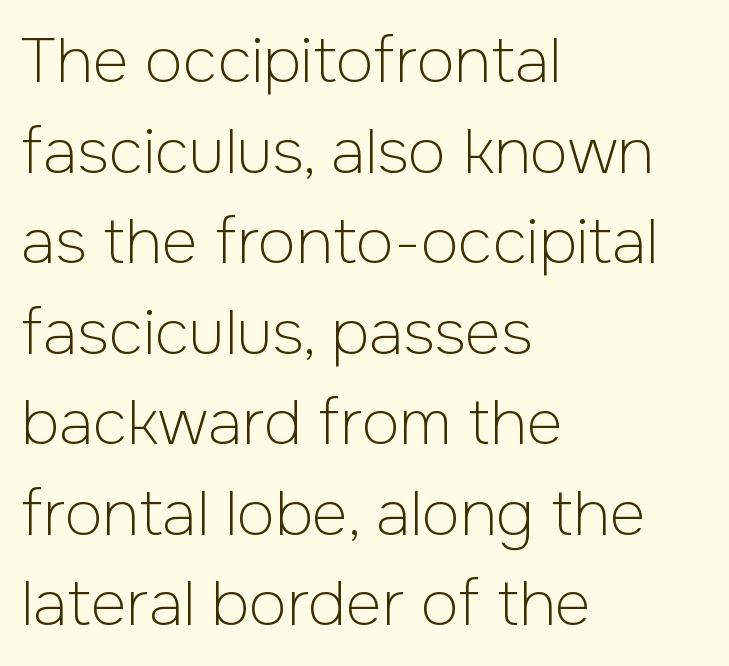
Q: Is the text bold? A: No.
Q: Is the text italic (slanted)? A: No, it is upright.
Q: Is the typeface a serif or a sans-serif typeface? A: Sans-serif.
Q: Is the text underlined? A: No.
Q: How is the paragraph aligned? A: Left-aligned.
Q: Is the spacing between letters normal or unusually wide? A: Normal.
Q: Is the spacing between lines tight, normal or loose? A: Normal.
Q: Width (condensed, normal, or wide)? A: Normal.
Q: Stroke contrast? A: Low.
Q: x-height? A: Medium.
Q: Monospaced? A: No.
